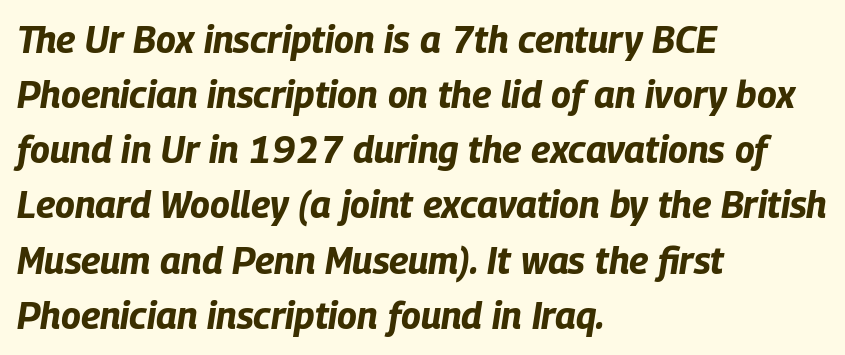
The passage shown has conventional tracking throughout. The characters look thick and weighty, a clear bold. The whole block is typeset with a tilt. Varying glyph widths throughout — classic text-font behaviour.
